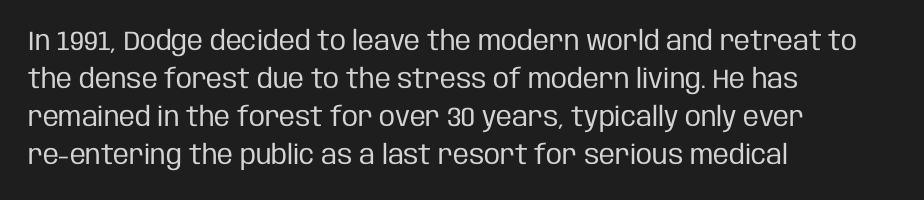
The designer left line spacing at the default. A classic flush-left, rag-right setting is used for this passage. The font sits on the lighter half of the weight spectrum, regular included. The letters stand straight up with perfectly vertical stems. No word sits above an underline.
